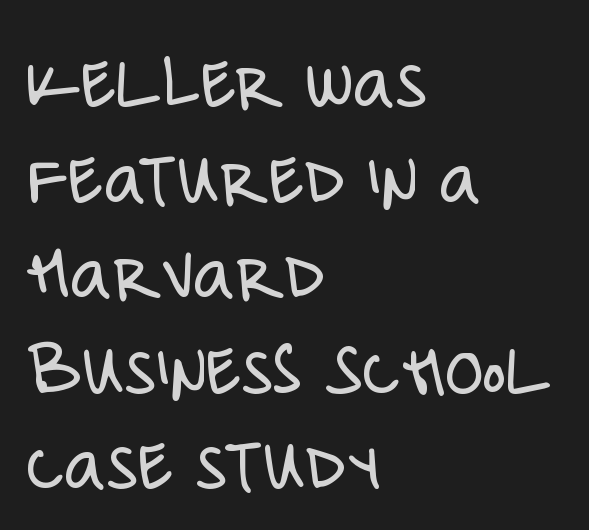
The image shows 79 px light, condensed sans-serif type, upright; set left-aligned, line spacing 1.21x, normal letter spacing, not underlined; low stroke contrast and a large x-height.
